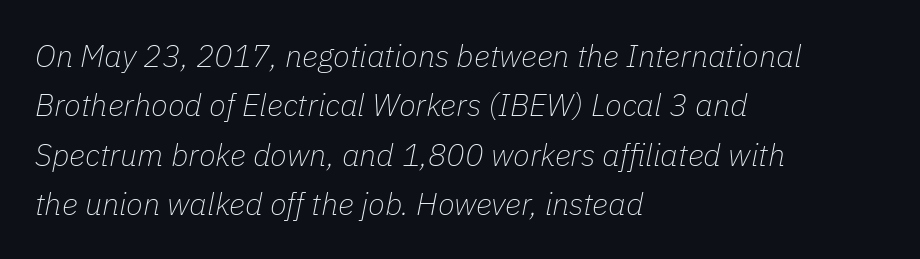
{"italic": "yes", "lean": "right", "slant_degrees": 11, "bold": "no", "weight": "thin", "width": "normal", "stroke_contrast": "low", "x_height": "medium", "monospaced": "no", "underline": "no", "align": "left", "line_spacing": "normal", "line_spacing_ratio": 1.59, "letter_spacing": "normal", "letter_spacing_em": 0.0, "glyph_px": 31}
